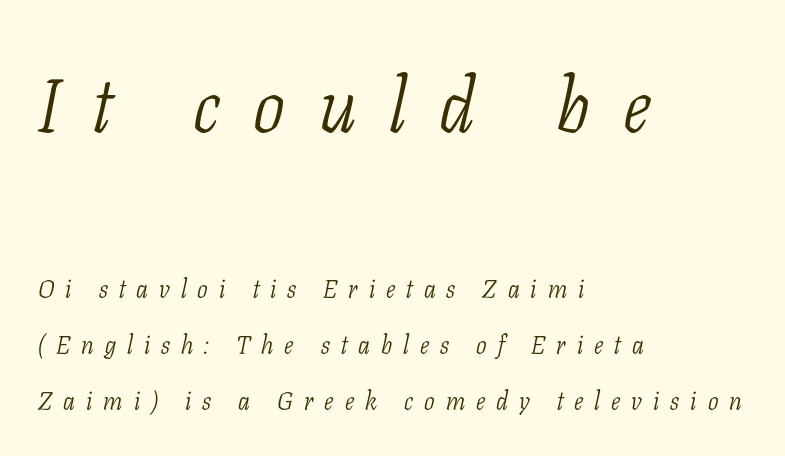
{"serif": "yes", "italic": "yes", "lean": "right", "slant_degrees": 11, "bold": "no", "weight": "light", "width": "condensed", "stroke_contrast": "low", "x_height": "medium", "monospaced": "no", "underline": "no", "align": "left", "line_spacing": "loose", "line_spacing_ratio": 2.24, "letter_spacing": "wide", "letter_spacing_em": 0.44, "larger_block": "first", "size_ratio": 3.0, "glyph_px": 75}
